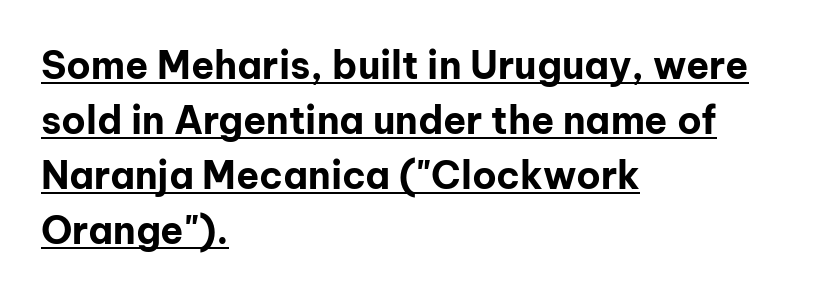
The image shows 38 px bold sans-serif type, upright; set left-aligned, normal line spacing (1.45x), normal letter spacing, underlined; low stroke contrast and a medium x-height.
